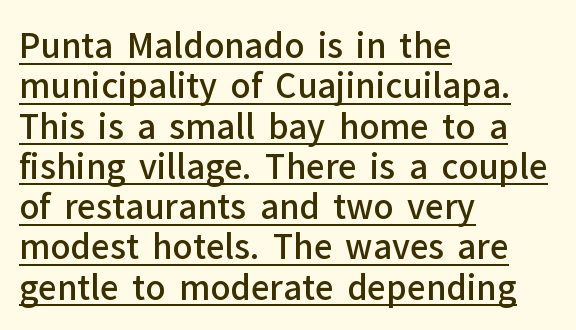
The rag falls on the right side of this text block. These lines are composed in type without serifs. The font is running at a semibold setting, under full bold. The specimen reads as upright at a glance.
